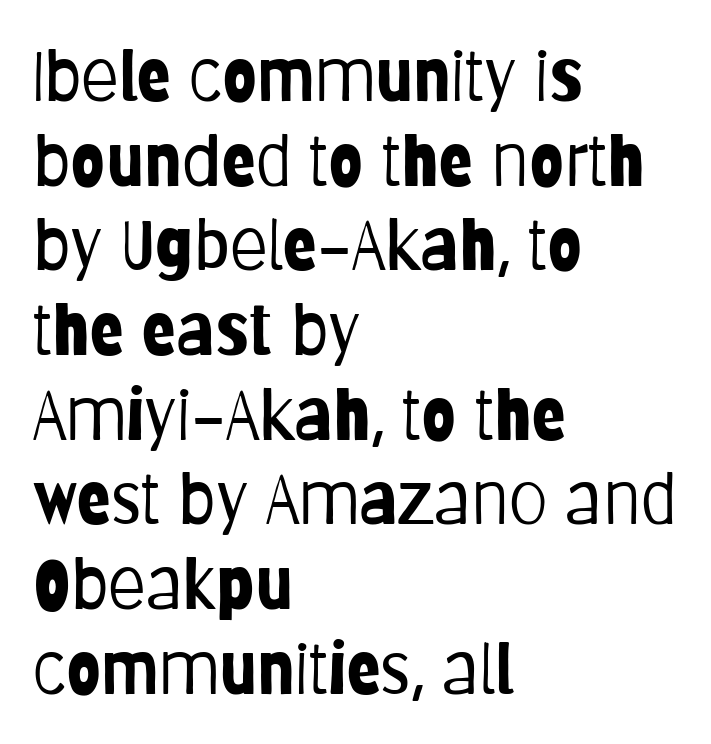
Q: Is the text bold? A: No.
Q: Is the text italic (slanted)? A: No, it is upright.
Q: Is the typeface a serif or a sans-serif typeface? A: Sans-serif.
Q: Is the text underlined? A: No.
Q: How is the paragraph aligned? A: Left-aligned.
Q: Is the spacing between letters normal or unusually wide? A: Normal.
Q: Width (condensed, normal, or wide)? A: Condensed.
Q: Stroke contrast? A: Low.
Q: x-height? A: Large.
Q: Monospaced? A: No.
